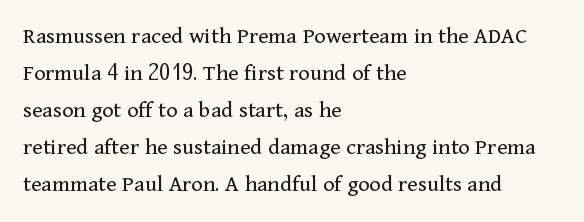
Q: Is the text bold? A: No.
Q: Is the text italic (slanted)? A: No, it is upright.
Q: Is the text underlined? A: No.
Q: How is the paragraph aligned? A: Left-aligned.
Q: Is the spacing between letters normal or unusually wide? A: Normal.
Q: Is the spacing between lines tight, normal or loose? A: Normal.
